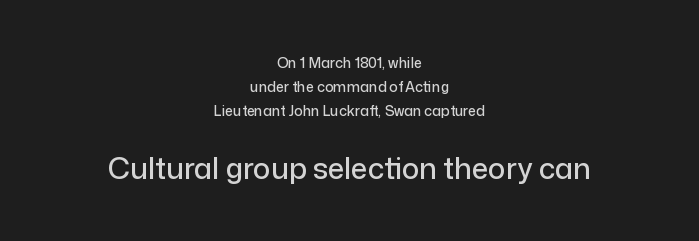
The image shows 29 px sans-serif type, upright; set centered, normal line spacing (1.7x), normal letter spacing, not underlined; the second (bottom) block is 2.07x larger; low stroke contrast and a medium x-height.
